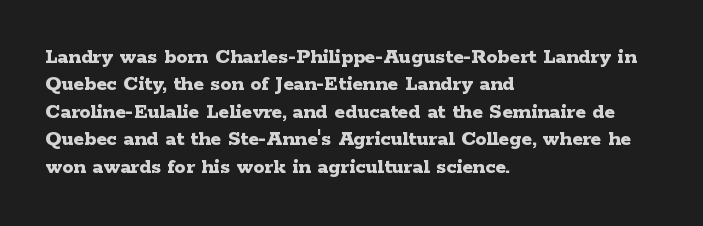
{"italic": "no", "bold": "yes", "underline": "no", "align": "left", "line_spacing": "normal", "line_spacing_ratio": 1.25, "letter_spacing": "normal", "letter_spacing_em": 0.0, "glyph_px": 22}
